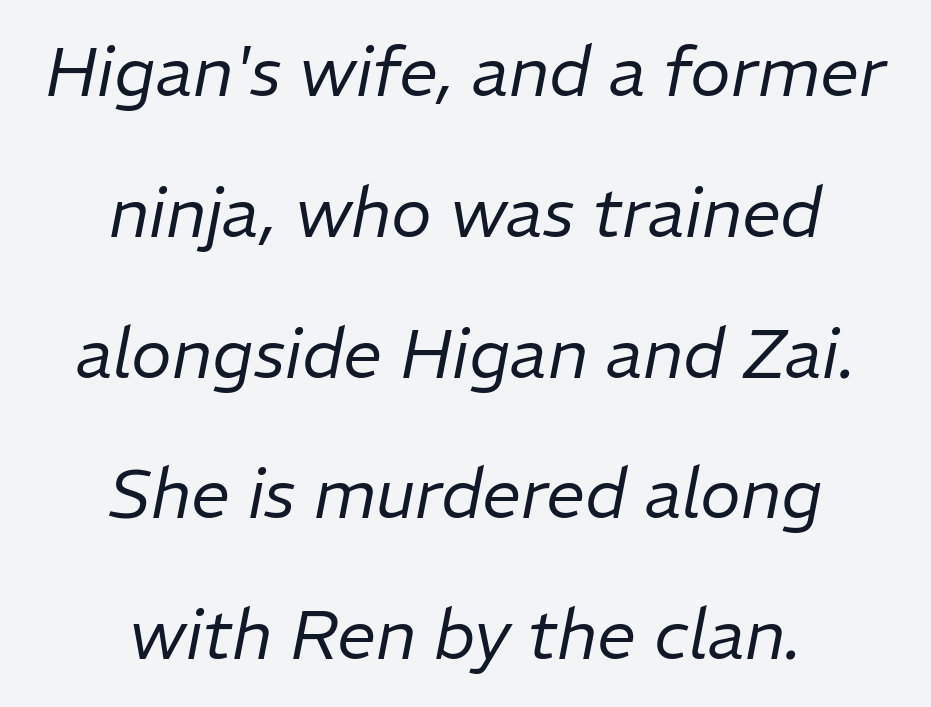
Q: Is the text bold? A: No.
Q: Is the text italic (slanted)? A: Yes, it leans right by about 11 degrees.
Q: Is the text underlined? A: No.
Q: How is the paragraph aligned? A: Centered.
Q: Is the spacing between letters normal or unusually wide? A: Normal.
Q: Is the spacing between lines tight, normal or loose? A: Loose.
Q: Width (condensed, normal, or wide)? A: Normal.
Q: Stroke contrast? A: Low.
Q: x-height? A: Medium.
Q: Monospaced? A: No.
